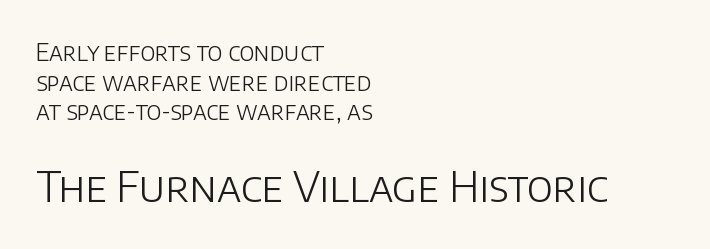
The image shows 42 px light sans-serif type, upright; set left-aligned, line spacing 1.23x, normal letter spacing, not underlined; the second (bottom) block is 1.75x larger; low stroke contrast and a large x-height.
